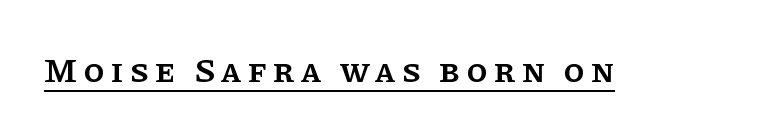
The image shows 34 px semibold serif type, upright; set underlined; low stroke contrast and a large x-height.
